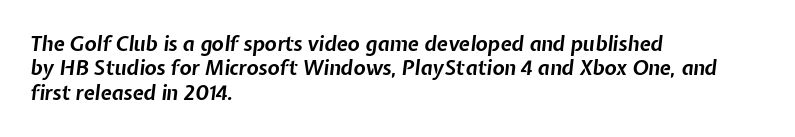
{"italic": "yes", "lean": "right", "slant_degrees": 7, "bold": "yes", "underline": "no", "align": "left", "line_spacing_ratio": 1.22, "letter_spacing": "normal", "letter_spacing_em": 0.0, "glyph_px": 20}
